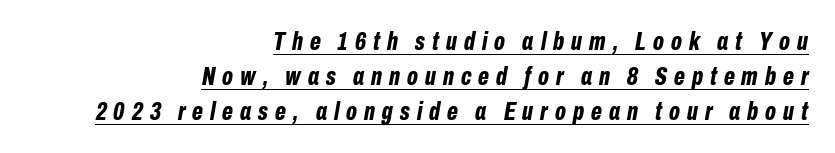
The passage shown has open, widely tracked lettering throughout. Italic: yes, the glyphs are oblique. The space between consecutive lines is moderate. These words are printed bold, with thick strokes throughout.
